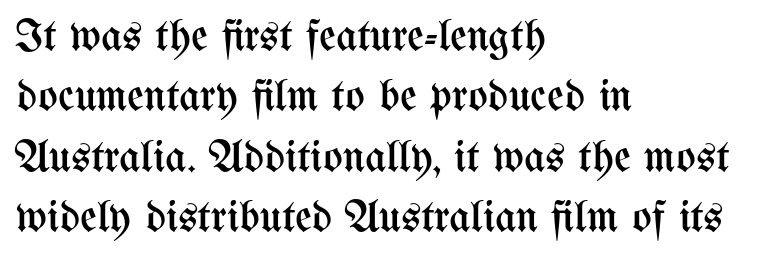
The image shows 46 px regular-weight, condensed type, upright; set left-aligned, normal line spacing (1.31x), normal letter spacing, not underlined; medium stroke contrast and a medium x-height.
